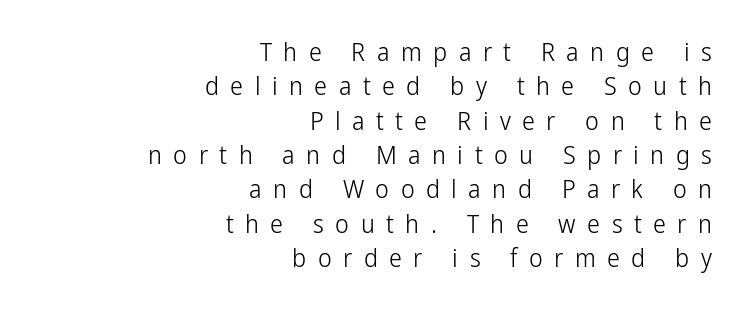
The space directly below the letters is spotless. The line texture is sparse and dotted thanks to wide tracking. Regarding leading, the lines here are spaced in the standard way. These lines are set flush right with a ragged left edge. Letters have the restrained weight of plain body copy at most. Tall strokes in this sample are plumb rather than angled.
